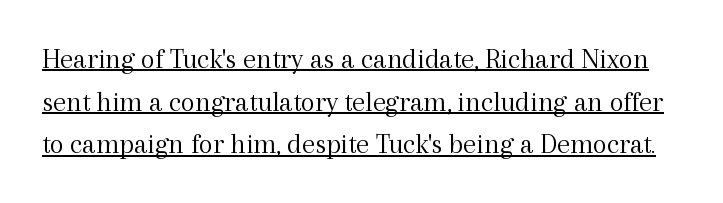
Q: Is the text bold? A: No.
Q: Is the text italic (slanted)? A: No, it is upright.
Q: Is the typeface a serif or a sans-serif typeface? A: Serif.
Q: Is the text underlined? A: Yes.
Q: Is the spacing between letters normal or unusually wide? A: Normal.
Q: Is the spacing between lines tight, normal or loose? A: Normal.
Q: Width (condensed, normal, or wide)? A: Normal.
Q: x-height? A: Medium.
Q: Monospaced? A: No.
